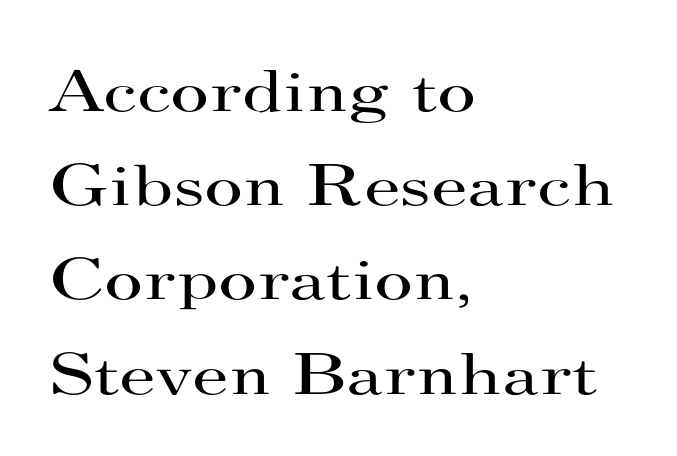
{"serif": "yes", "italic": "no", "bold": "no", "weight": "regular", "width": "wide", "stroke_contrast": "high", "x_height": "small", "monospaced": "no", "underline": "no", "align": "left", "line_spacing": "normal", "line_spacing_ratio": 1.57, "letter_spacing": "normal", "letter_spacing_em": 0.0, "glyph_px": 60}
